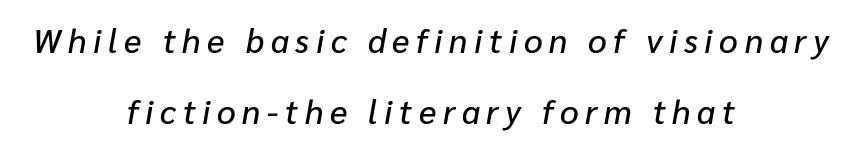
{"italic": "yes", "lean": "right", "slant_degrees": 10, "width": "normal", "stroke_contrast": "low", "x_height": "medium", "monospaced": "no", "underline": "no", "align": "center", "line_spacing": "loose", "line_spacing_ratio": 2.14, "letter_spacing": "wide", "letter_spacing_em": 0.2, "glyph_px": 33}
